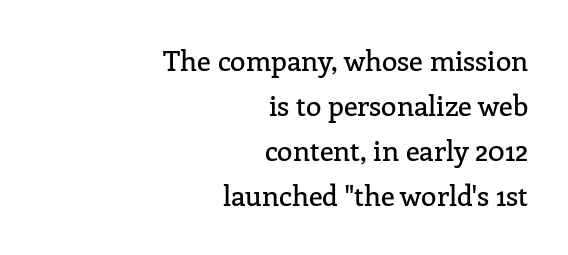
The image shows 28 px serif type, upright; set right-aligned, normal line spacing (1.61x), normal letter spacing, not underlined; low stroke contrast and a medium x-height.
